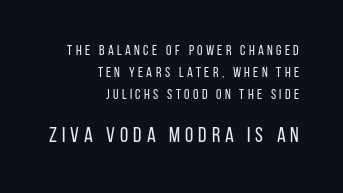
Size hierarchy here favors the trailing block over the leading one. Honestly, there is no underline to notice here at all. Short note: letters widely spaced. The designer left line spacing at the default. These lines are set flush right with a ragged left edge.
